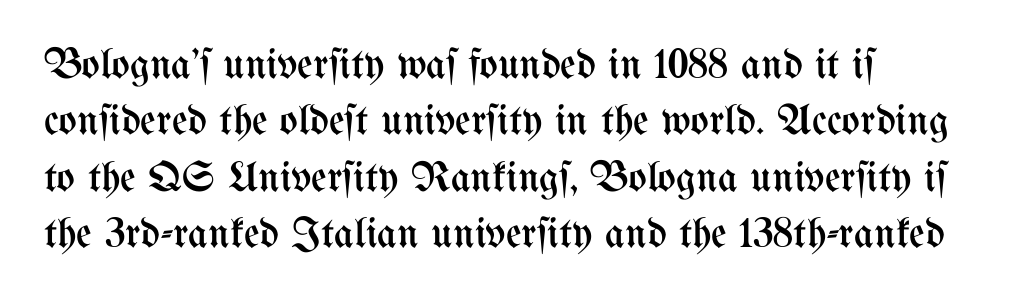
The image shows 43 px regular-weight, condensed type, upright; set left-aligned, normal line spacing (1.31x), normal letter spacing, not underlined; medium stroke contrast and a medium x-height.
